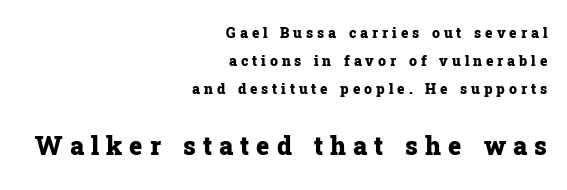
Q: Is the text bold? A: Yes.
Q: Is the text italic (slanted)? A: No, it is upright.
Q: Is the text underlined? A: No.
Q: How is the paragraph aligned? A: Right-aligned.
Q: Is the spacing between letters normal or unusually wide? A: Unusually wide.
Q: Is the spacing between lines tight, normal or loose? A: Loose.
Q: Which block of text is set in a larger size, the first (top) or the second (bottom)? A: The second (bottom) one.
